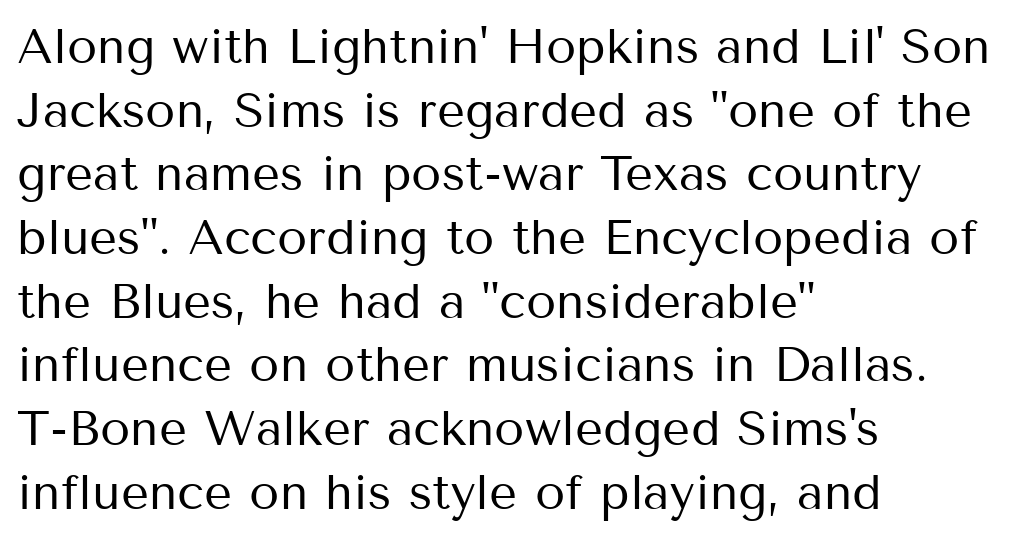
{"serif": "no", "italic": "no", "bold": "no", "weight": "regular", "width": "normal", "stroke_contrast": "medium", "x_height": "medium", "monospaced": "no", "underline": "no", "align": "left", "line_spacing": "normal", "line_spacing_ratio": 1.3, "letter_spacing": "normal", "letter_spacing_em": 0.0, "glyph_px": 49}
